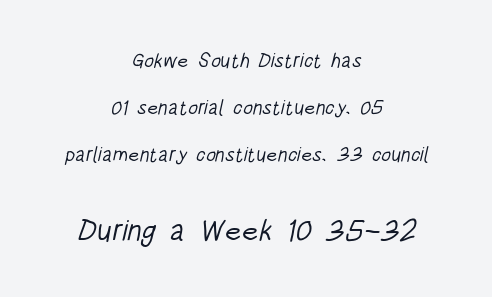
This is not heavy type; no bold has been used. Nothing sits at the stroke ends, so this counts as sans-serif. Spacing verdict: proportional, widths tailored to each character. Default kerning and tracking; the words read as compact shapes.
